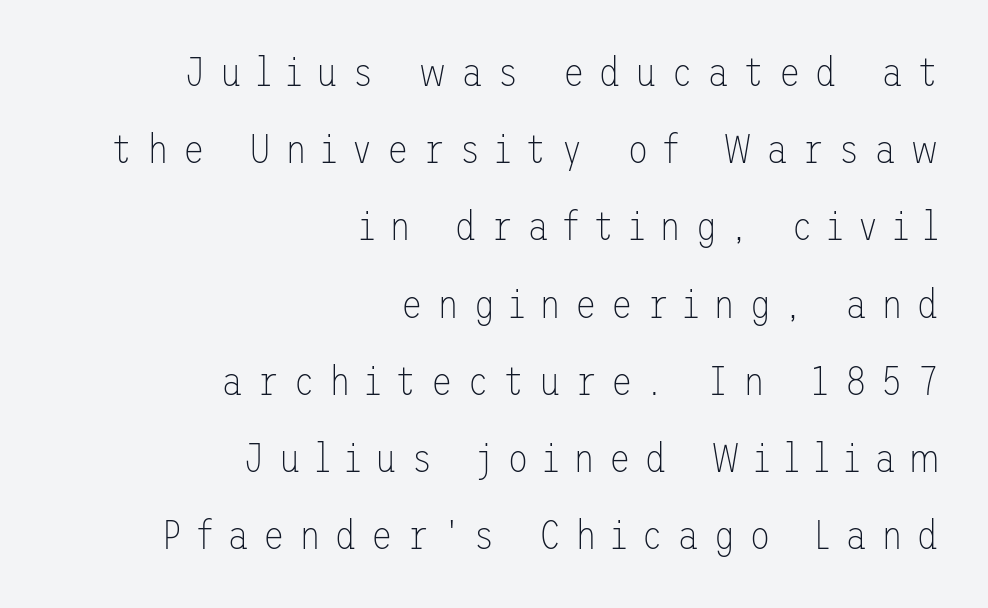
Q: Is the text bold? A: No.
Q: Is the text italic (slanted)? A: No, it is upright.
Q: Is the typeface a serif or a sans-serif typeface? A: Sans-serif.
Q: Is the text underlined? A: No.
Q: How is the paragraph aligned? A: Right-aligned.
Q: Is the spacing between letters normal or unusually wide? A: Unusually wide.
Q: Is the spacing between lines tight, normal or loose? A: Loose.
Q: Width (condensed, normal, or wide)? A: Normal.
Q: Stroke contrast? A: Low.
Q: x-height? A: Medium.
